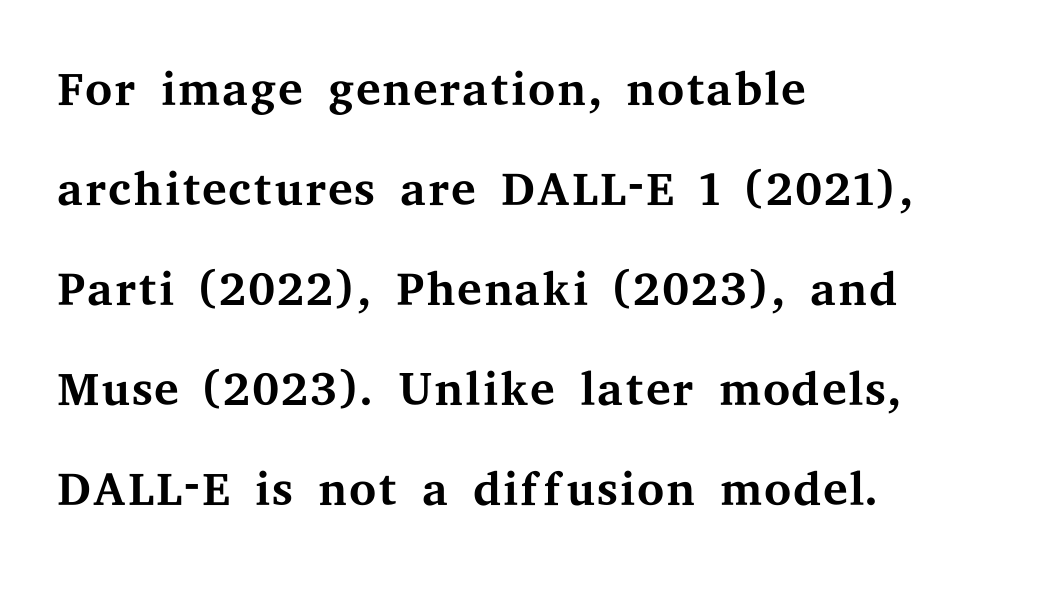
The image shows 70 px regular-weight, wide serif type, upright; set left-aligned, normal line spacing (1.43x), normal letter spacing, not underlined; medium stroke contrast and a medium x-height.
